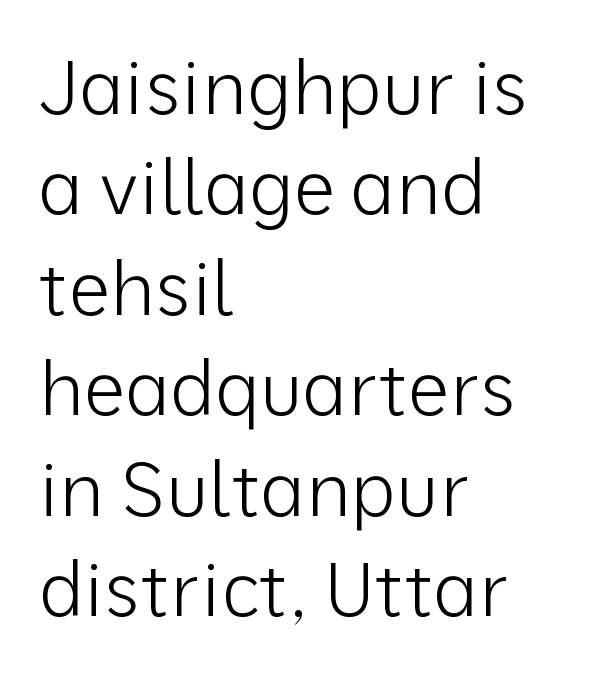
Q: Is the text bold? A: No.
Q: Is the text italic (slanted)? A: No, it is upright.
Q: Is the typeface a serif or a sans-serif typeface? A: Sans-serif.
Q: Is the text underlined? A: No.
Q: How is the paragraph aligned? A: Left-aligned.
Q: Is the spacing between letters normal or unusually wide? A: Normal.
Q: Is the spacing between lines tight, normal or loose? A: Normal.
Q: Width (condensed, normal, or wide)? A: Normal.
Q: Stroke contrast? A: Low.
Q: x-height? A: Medium.
Q: Monospaced? A: No.
